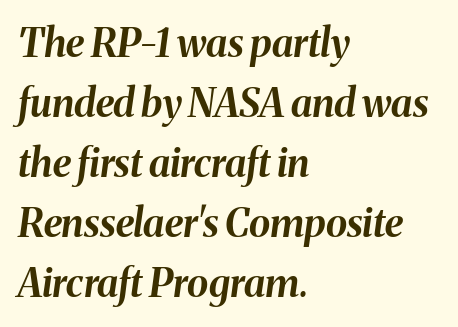
{"italic": "yes", "lean": "right", "slant_degrees": 8, "bold": "yes", "weight": "bold", "width": "normal", "stroke_contrast": "medium", "x_height": "medium", "monospaced": "no", "underline": "no", "align": "left", "line_spacing": "normal", "line_spacing_ratio": 1.54, "letter_spacing": "normal", "letter_spacing_em": 0.0, "glyph_px": 39}
